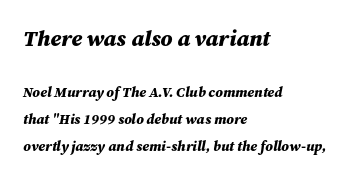
Q: Is the text bold? A: Yes.
Q: Is the text italic (slanted)? A: Yes, it leans right by about 12 degrees.
Q: Is the text underlined? A: No.
Q: How is the paragraph aligned? A: Left-aligned.
Q: Is the spacing between letters normal or unusually wide? A: Normal.
Q: Is the spacing between lines tight, normal or loose? A: Loose.
Q: Which block of text is set in a larger size, the first (top) or the second (bottom)? A: The first (top) one.
